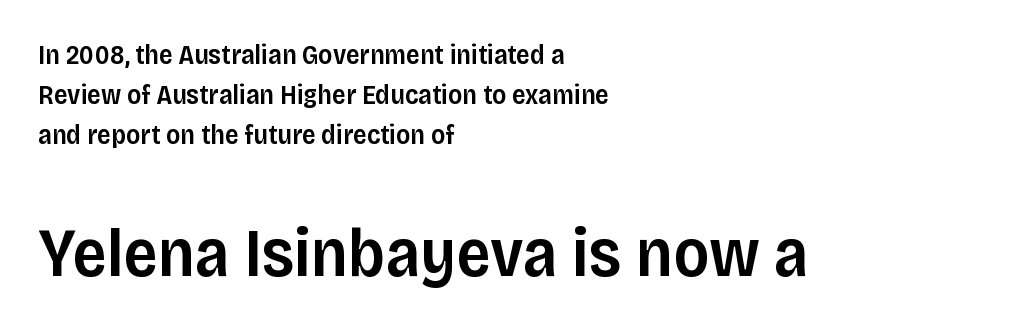
{"serif": "no", "italic": "no", "bold": "semi", "weight": "semibold", "width": "normal", "stroke_contrast": "low", "x_height": "large", "monospaced": "no", "underline": "no", "align": "left", "line_spacing": "normal", "line_spacing_ratio": 1.48, "letter_spacing": "normal", "letter_spacing_em": 0.0, "larger_block": "second", "size_ratio": 2.52, "glyph_px": 68}
